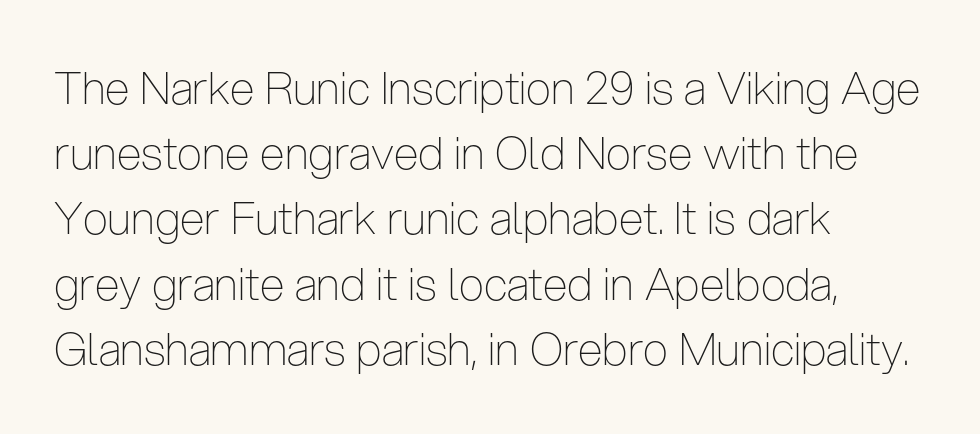
{"serif": "no", "italic": "no", "bold": "no", "weight": "thin", "width": "condensed", "stroke_contrast": "low", "x_height": "medium", "monospaced": "no", "underline": "no", "align": "left", "line_spacing": "normal", "line_spacing_ratio": 1.45, "letter_spacing": "normal", "letter_spacing_em": 0.0, "glyph_px": 45}
